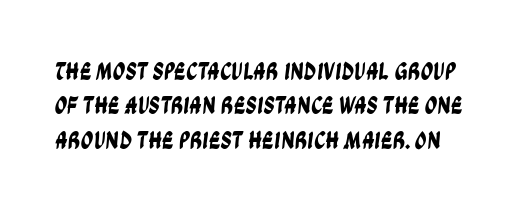
The image shows 25 px text type; set normal line spacing (1.38x), normal letter spacing, not underlined.
